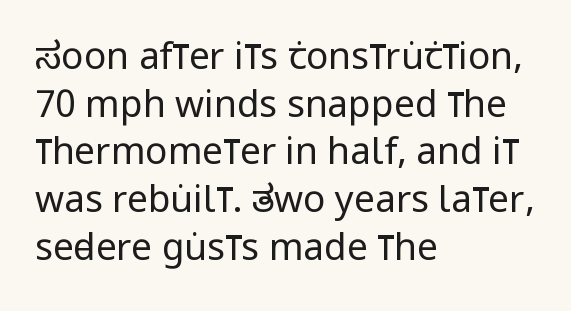
{"serif": "no", "italic": "no", "bold": "no", "weight": "regular", "width": "condensed", "stroke_contrast": "low", "x_height": "large", "monospaced": "no", "underline": "no", "align": "left", "line_spacing": "normal", "line_spacing_ratio": 1.29, "letter_spacing": "normal", "letter_spacing_em": 0.0, "glyph_px": 37}
